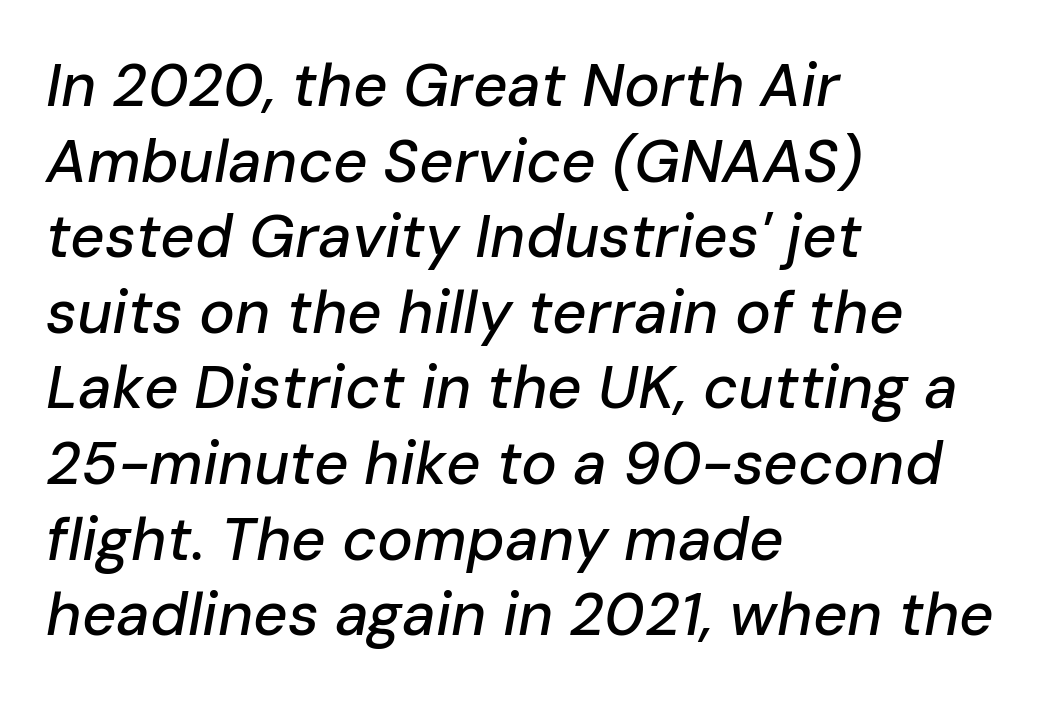
Q: Is the text italic (slanted)? A: Yes, it leans right by about 10 degrees.
Q: Is the text underlined? A: No.
Q: How is the paragraph aligned? A: Left-aligned.
Q: Is the spacing between letters normal or unusually wide? A: Normal.
Q: Is the spacing between lines tight, normal or loose? A: Normal.
Q: Width (condensed, normal, or wide)? A: Normal.
Q: Stroke contrast? A: Low.
Q: x-height? A: Medium.
Q: Monospaced? A: No.
